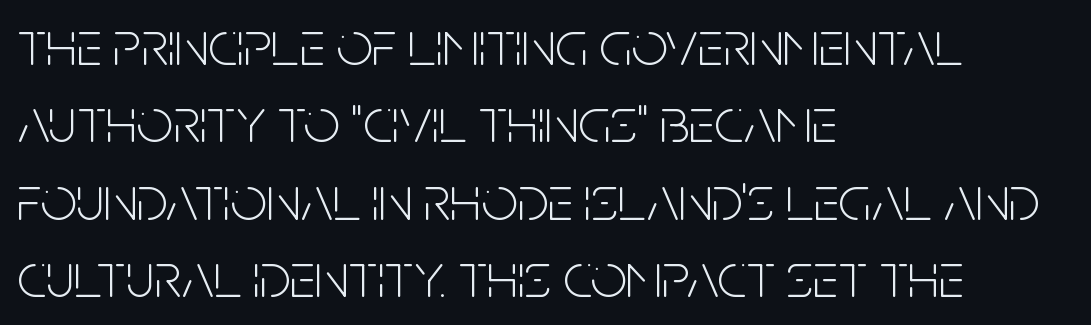
{"serif": "no", "italic": "no", "bold": "no", "weight": "light", "width": "condensed", "stroke_contrast": "low", "x_height": "large", "monospaced": "no", "underline": "no", "align": "left", "line_spacing_ratio": 1.21, "letter_spacing": "normal", "letter_spacing_em": 0.0, "glyph_px": 64}
